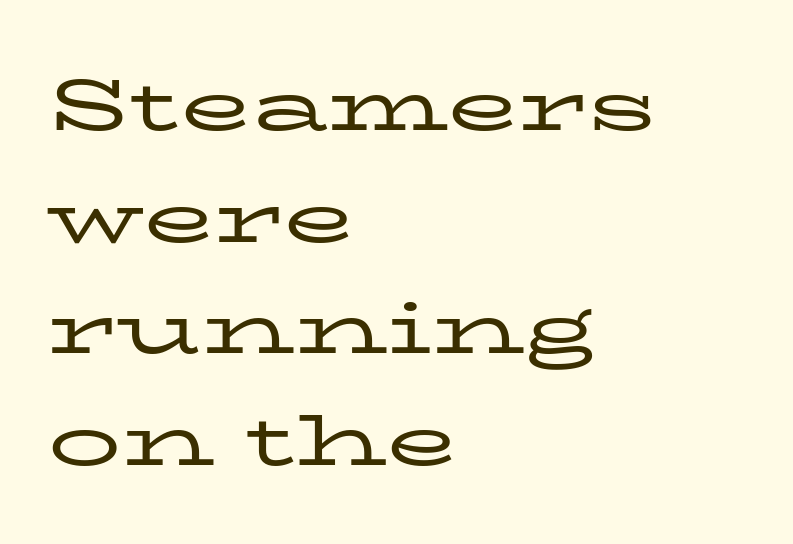
Any mark beneath the type? The region is blank. This sample uses an upright cut, with every glyph sitting square on the baseline. Does the leading feel generous? No, just average. The passage shown has conventional tracking throughout.
